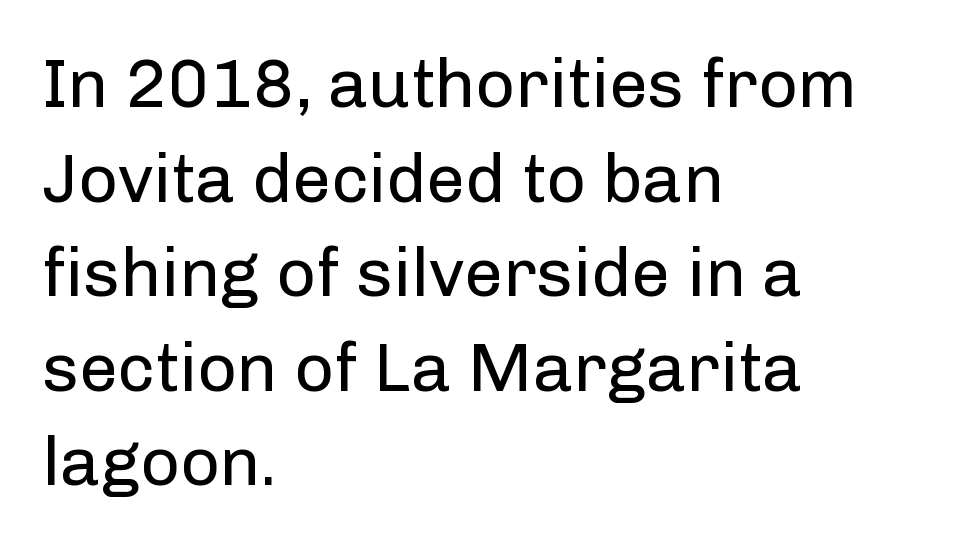
Q: Is the text bold? A: No.
Q: Is the text italic (slanted)? A: No, it is upright.
Q: Is the typeface a serif or a sans-serif typeface? A: Sans-serif.
Q: Is the text underlined? A: No.
Q: How is the paragraph aligned? A: Left-aligned.
Q: Is the spacing between letters normal or unusually wide? A: Normal.
Q: Is the spacing between lines tight, normal or loose? A: Normal.
Q: Width (condensed, normal, or wide)? A: Normal.
Q: Stroke contrast? A: Low.
Q: x-height? A: Medium.
Q: Monospaced? A: No.
